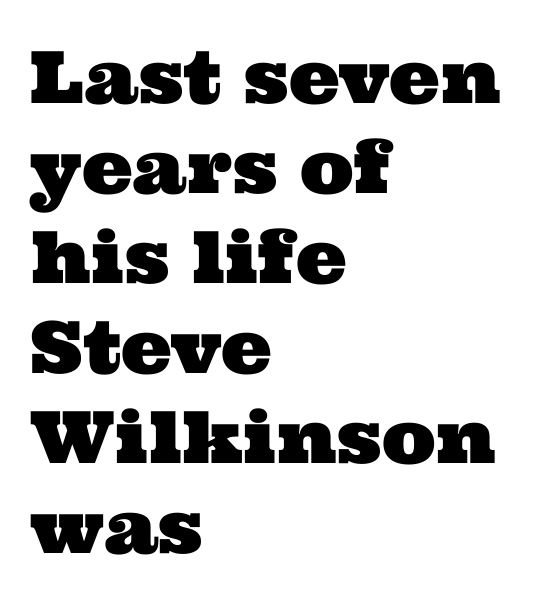
The image shows 72 px wide serif type; set left-aligned, normal line spacing (1.25x), normal letter spacing, not underlined; medium stroke contrast and a medium x-height.
